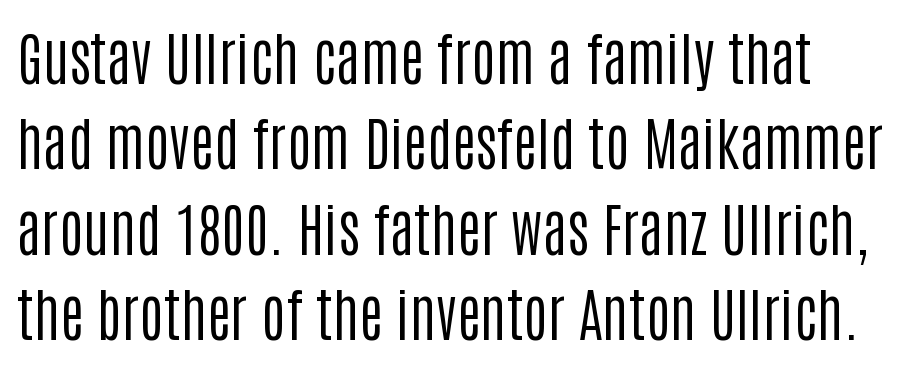
Q: Is the text bold? A: No.
Q: Is the text italic (slanted)? A: No, it is upright.
Q: Is the typeface a serif or a sans-serif typeface? A: Sans-serif.
Q: Is the text underlined? A: No.
Q: How is the paragraph aligned? A: Left-aligned.
Q: Is the spacing between letters normal or unusually wide? A: Normal.
Q: Is the spacing between lines tight, normal or loose? A: Normal.
Q: Width (condensed, normal, or wide)? A: Condensed.
Q: Stroke contrast? A: Low.
Q: x-height? A: Large.
Q: Monospaced? A: No.
